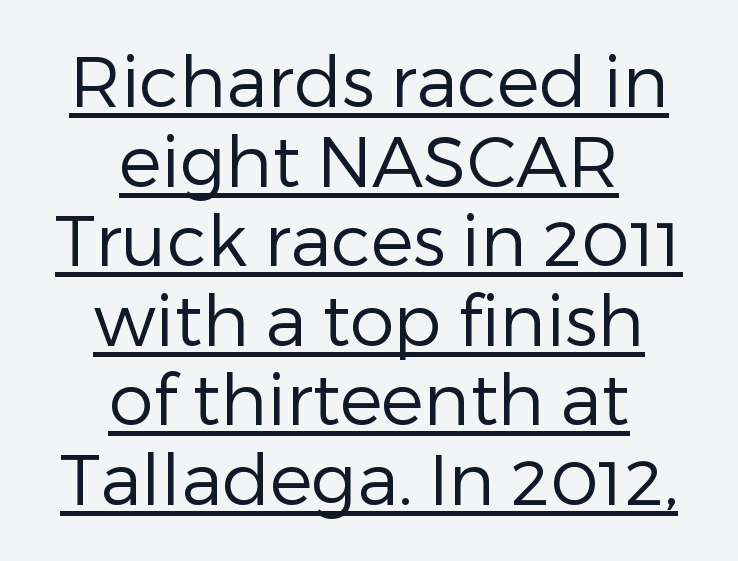
{"serif": "no", "italic": "no", "bold": "no", "weight": "regular", "width": "normal", "stroke_contrast": "low", "x_height": "medium", "monospaced": "no", "underline": "yes", "align": "center", "line_spacing": "tight", "line_spacing_ratio": 1.12, "letter_spacing": "normal", "letter_spacing_em": 0.0, "glyph_px": 71}
